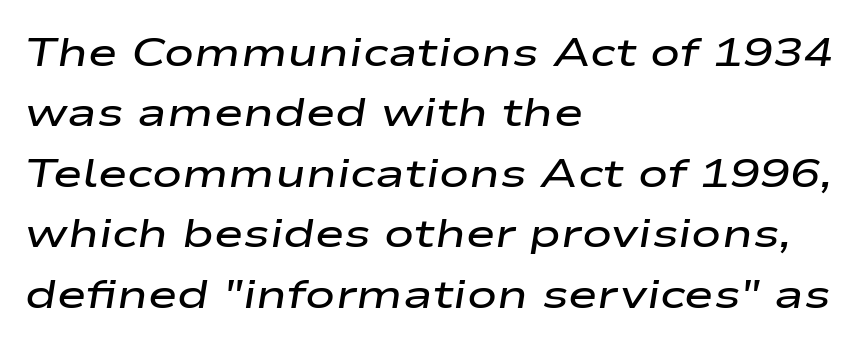
{"italic": "yes", "lean": "right", "slant_degrees": 9, "bold": "semi", "weight": "semibold", "width": "wide", "stroke_contrast": "low", "x_height": "medium", "monospaced": "no", "underline": "no", "align": "left", "line_spacing": "normal", "line_spacing_ratio": 1.51, "letter_spacing": "normal", "letter_spacing_em": 0.0, "glyph_px": 40}
